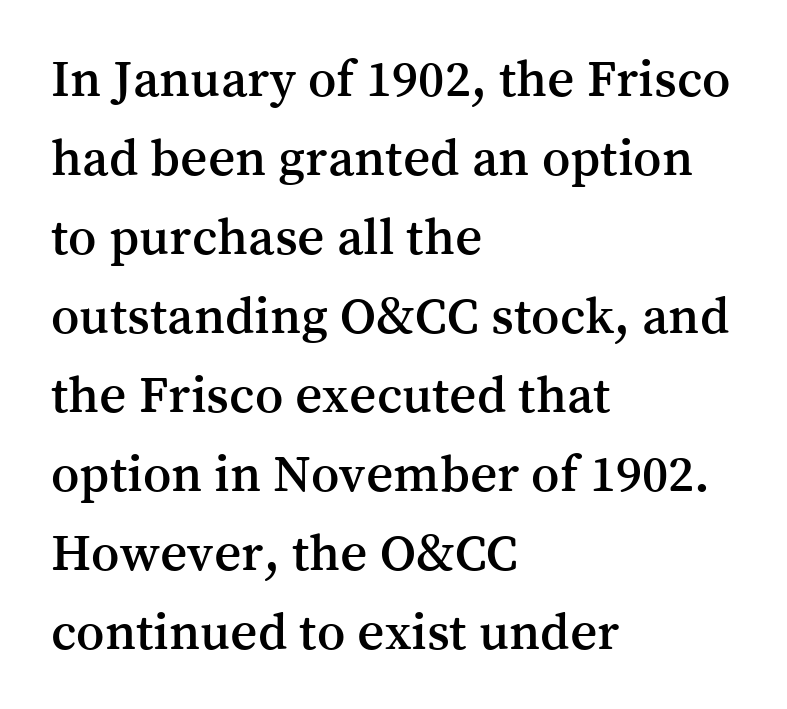
The image shows 53 px serif type, upright; set left-aligned, normal line spacing (1.49x), normal letter spacing, not underlined; medium stroke contrast and a medium x-height.
